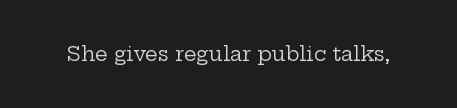
{"italic": "no", "bold": "no", "underline": "no", "letter_spacing": "normal", "letter_spacing_em": 0.0, "glyph_px": 20}
